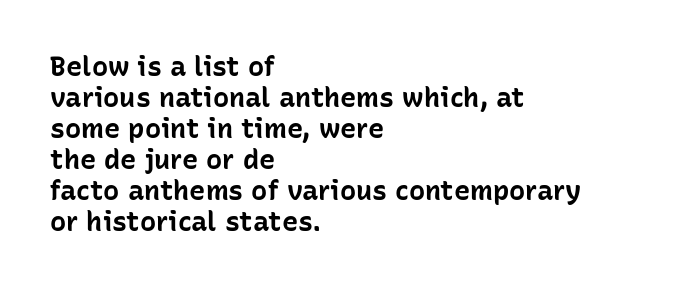
{"italic": "no", "bold": "yes", "underline": "no", "align": "left", "line_spacing": "tight", "line_spacing_ratio": 1.15, "letter_spacing": "normal", "letter_spacing_em": 0.0, "glyph_px": 27}
